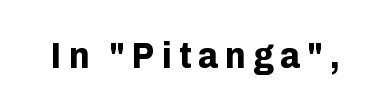
{"serif": "no", "italic": "no", "bold": "yes", "weight": "bold", "width": "normal", "stroke_contrast": "low", "x_height": "medium", "monospaced": "no", "underline": "no", "letter_spacing": "wide", "letter_spacing_em": 0.2, "glyph_px": 36}
